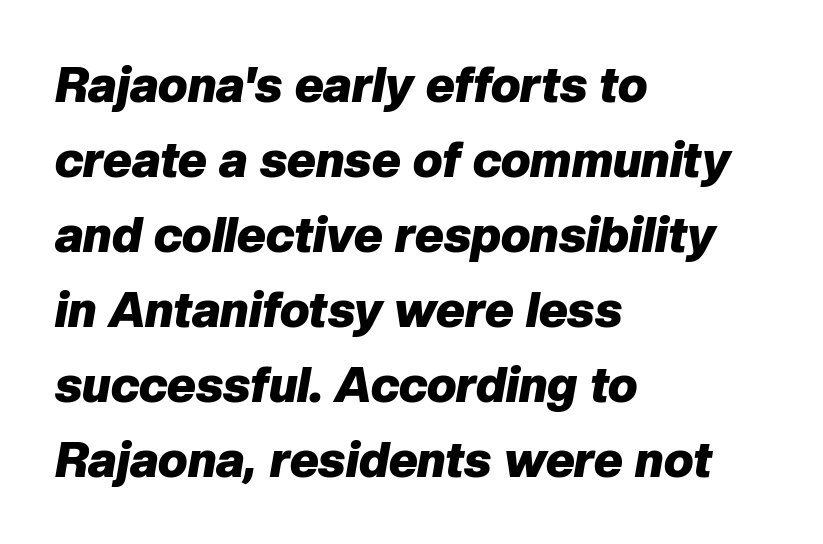
Q: Is the text bold? A: Yes.
Q: Is the text italic (slanted)? A: Yes, it leans right by about 10 degrees.
Q: Is the text underlined? A: No.
Q: How is the paragraph aligned? A: Left-aligned.
Q: Is the spacing between letters normal or unusually wide? A: Normal.
Q: Is the spacing between lines tight, normal or loose? A: Normal.
Q: Width (condensed, normal, or wide)? A: Normal.
Q: Stroke contrast? A: Low.
Q: x-height? A: Medium.
Q: Monospaced? A: No.
